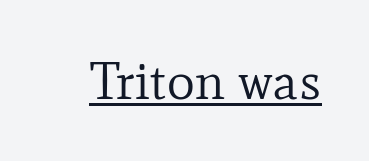
The image shows 53 px regular-weight serif type, upright; set normal letter spacing, underlined; low stroke contrast and a small x-height.
